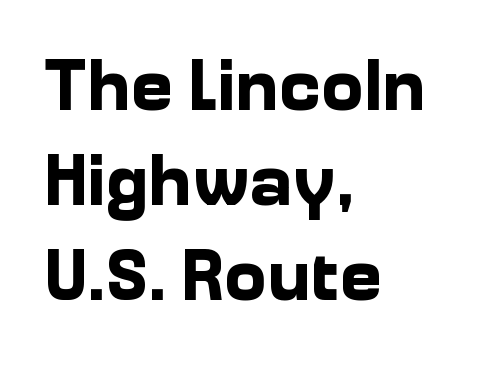
The image shows 72 px bold sans-serif type, upright; set left-aligned, normal line spacing (1.32x), normal letter spacing, not underlined; low stroke contrast and a medium x-height.
